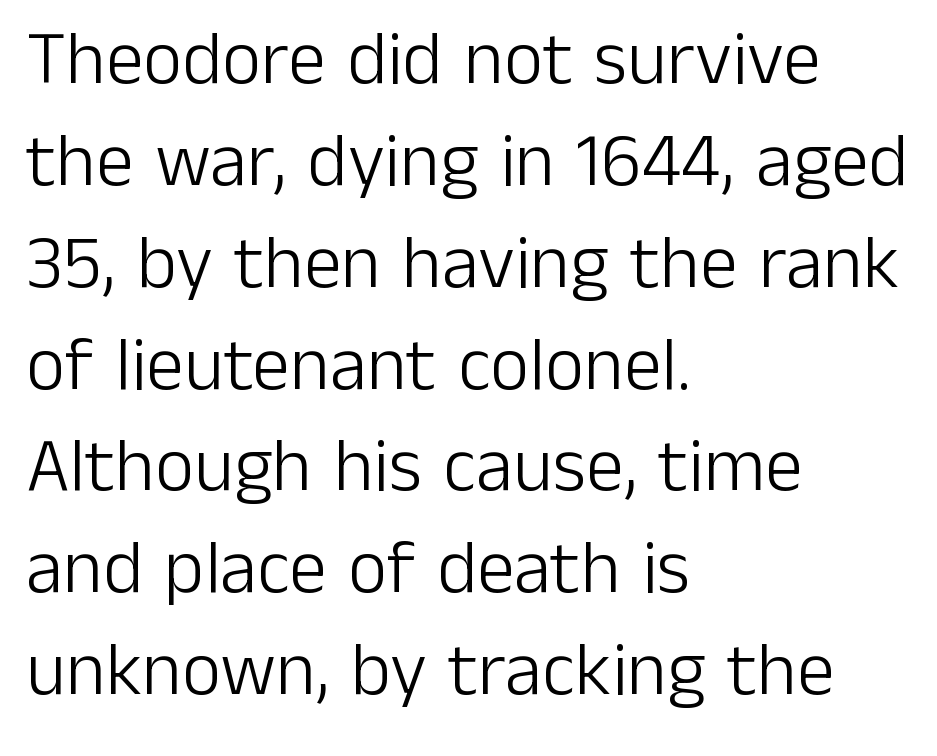
{"serif": "no", "italic": "no", "bold": "no", "weight": "light", "width": "normal", "stroke_contrast": "low", "x_height": "medium", "monospaced": "no", "underline": "no", "align": "left", "line_spacing": "normal", "line_spacing_ratio": 1.34, "letter_spacing": "normal", "letter_spacing_em": 0.0, "glyph_px": 76}
